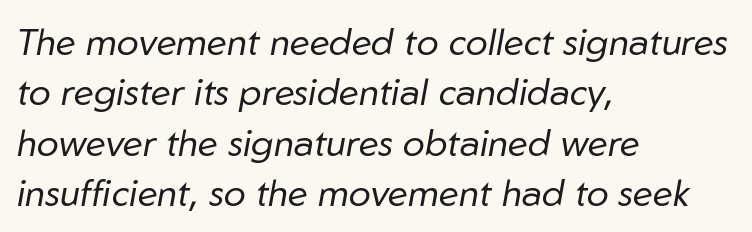
Line spacing here is normal. The passage shown has conventional tracking throughout. The ragged edge is on the right, which tells us the setting is flush left. A quiet, ordinary-to-light weight characterises the typeface.
